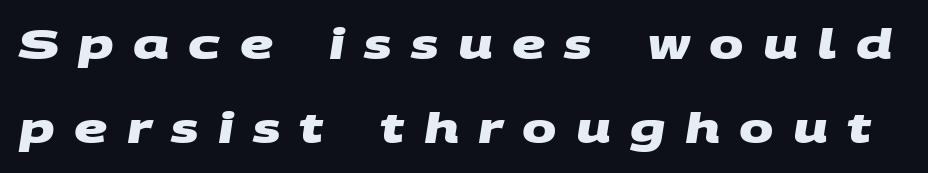
The image shows 41 px heavy, wide sans-serif type; set loose line spacing (2.06x), unusually wide letter spacing (+0.47 em), not underlined; medium stroke contrast and a large x-height.
